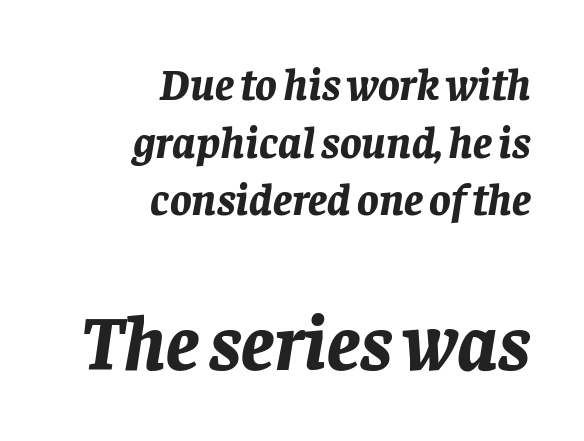
Q: Is the text bold? A: Yes.
Q: Is the text italic (slanted)? A: Yes, it leans right by about 8 degrees.
Q: Is the text underlined? A: No.
Q: How is the paragraph aligned? A: Right-aligned.
Q: Is the spacing between letters normal or unusually wide? A: Normal.
Q: Is the spacing between lines tight, normal or loose? A: Normal.
Q: Which block of text is set in a larger size, the first (top) or the second (bottom)? A: The second (bottom) one.
Q: Width (condensed, normal, or wide)? A: Normal.
Q: Stroke contrast? A: Low.
Q: x-height? A: Large.
Q: Monospaced? A: No.
